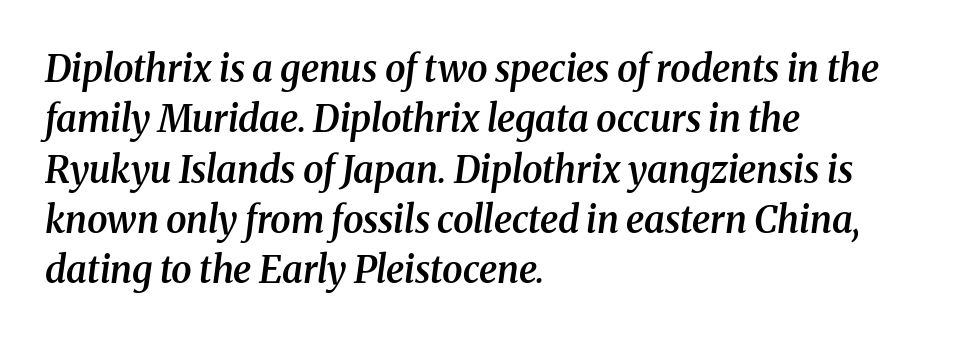
{"serif": "yes", "italic": "yes", "lean": "right", "slant_degrees": 8, "bold": "semi", "weight": "semibold", "width": "normal", "stroke_contrast": "medium", "x_height": "medium", "monospaced": "no", "underline": "no", "align": "left", "line_spacing": "normal", "line_spacing_ratio": 1.36, "letter_spacing": "normal", "letter_spacing_em": 0.0, "glyph_px": 37}
